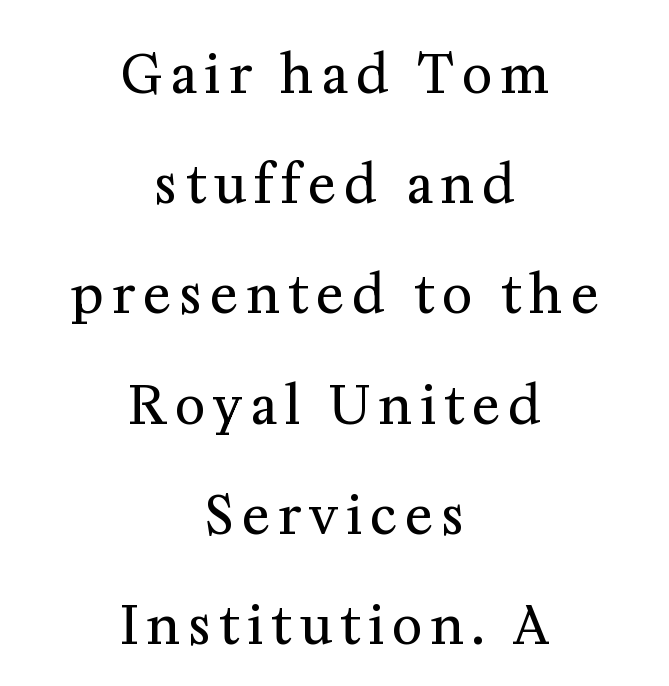
The image shows 52 px regular-weight serif type, upright; set centered, loose line spacing (2.12x), not underlined; medium stroke contrast and a medium x-height.
